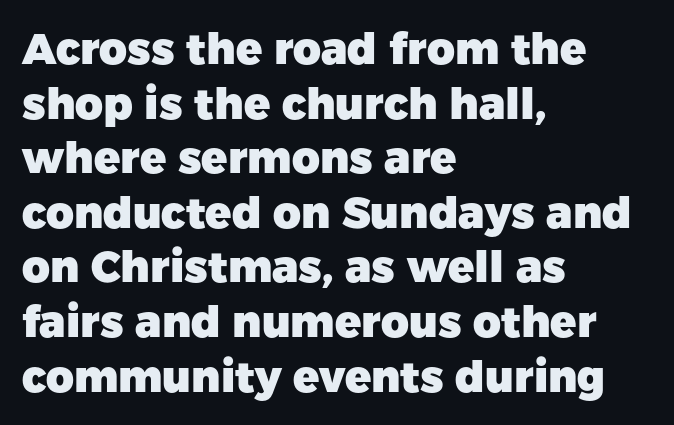
The image shows 43 px heavy sans-serif type, upright; set left-aligned, normal line spacing (1.27x), normal letter spacing, not underlined; low stroke contrast and a medium x-height.
